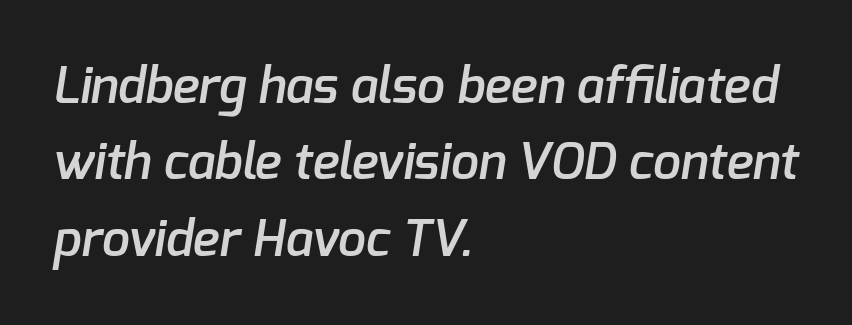
Q: Is the text bold? A: Semi-bold.
Q: Is the typeface a serif or a sans-serif typeface? A: Sans-serif.
Q: Is the text underlined? A: No.
Q: How is the paragraph aligned? A: Left-aligned.
Q: Is the spacing between letters normal or unusually wide? A: Normal.
Q: Is the spacing between lines tight, normal or loose? A: Normal.
Q: Width (condensed, normal, or wide)? A: Normal.
Q: Stroke contrast? A: Low.
Q: x-height? A: Medium.
Q: Monospaced? A: No.
